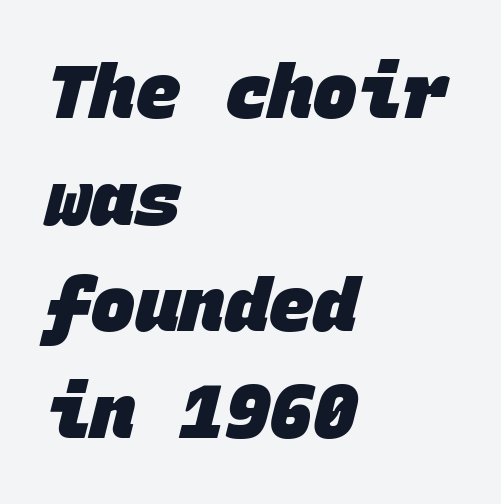
The rendering uses a moderate line-height, typical for paragraphs. This sample is left-justified, so line endings fall wherever the words run out. The face used here is monospaced, like something from a code editor. Only glyphs here, with clear space below each row.
